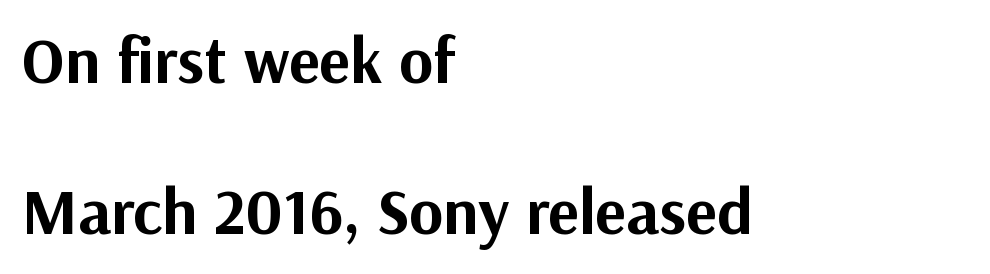
{"serif": "no", "italic": "no", "bold": "yes", "weight": "bold", "width": "normal", "stroke_contrast": "medium", "x_height": "medium", "monospaced": "no", "underline": "no", "align": "left", "line_spacing": "loose", "line_spacing_ratio": 2.33, "letter_spacing": "normal", "letter_spacing_em": 0.0, "glyph_px": 65}
